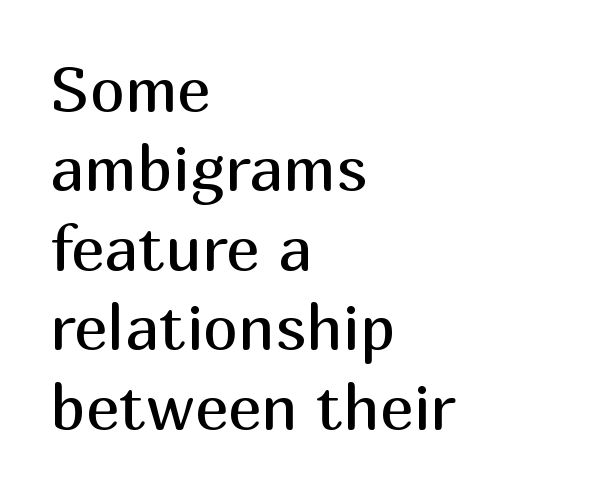
One glance says typical: line gaps are just what's usual. The horizontal fit of the characters is conventional and even. The type sits square on the baseline with zero lean. Font category for this specimen: sans-serif. Does the copy run flush right? No — it runs flush left. Ink coverage per letter is moderate at most.
